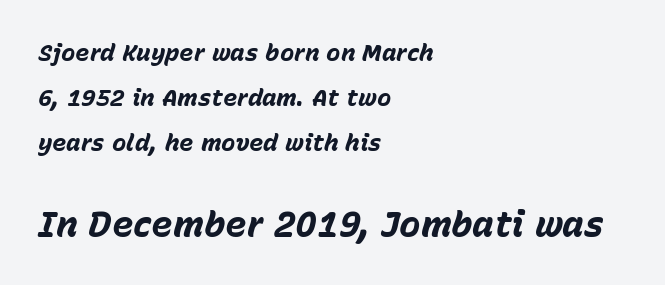
Q: Is the text bold? A: Yes.
Q: Is the text italic (slanted)? A: Yes, it leans right by about 15 degrees.
Q: Is the text underlined? A: No.
Q: How is the paragraph aligned? A: Left-aligned.
Q: Is the spacing between letters normal or unusually wide? A: Normal.
Q: Which block of text is set in a larger size, the first (top) or the second (bottom)? A: The second (bottom) one.
Q: Width (condensed, normal, or wide)? A: Normal.
Q: Stroke contrast? A: Low.
Q: x-height? A: Medium.
Q: Monospaced? A: No.
